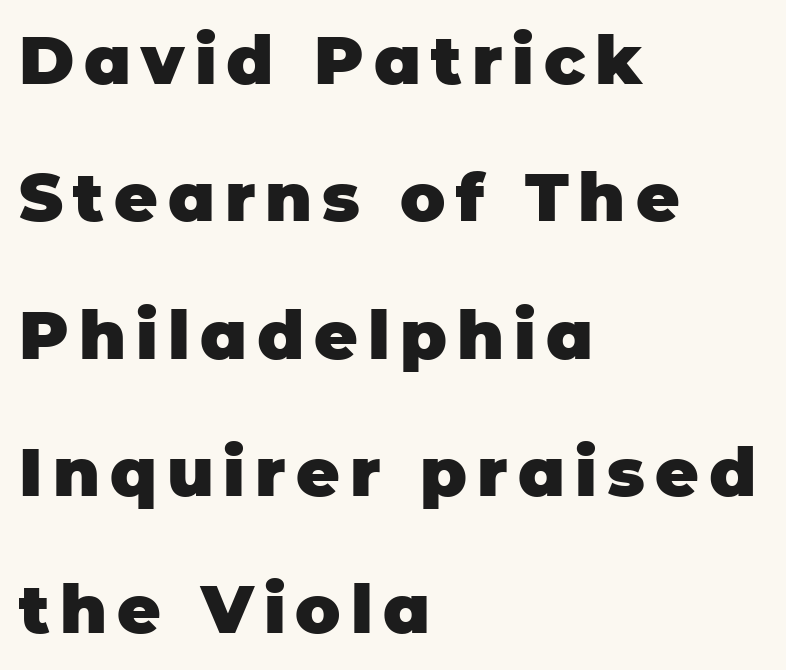
{"serif": "no", "italic": "no", "bold": "yes", "weight": "heavy", "width": "normal", "stroke_contrast": "low", "x_height": "large", "monospaced": "no", "underline": "no", "align": "left", "line_spacing": "loose", "line_spacing_ratio": 2.05, "glyph_px": 67}
